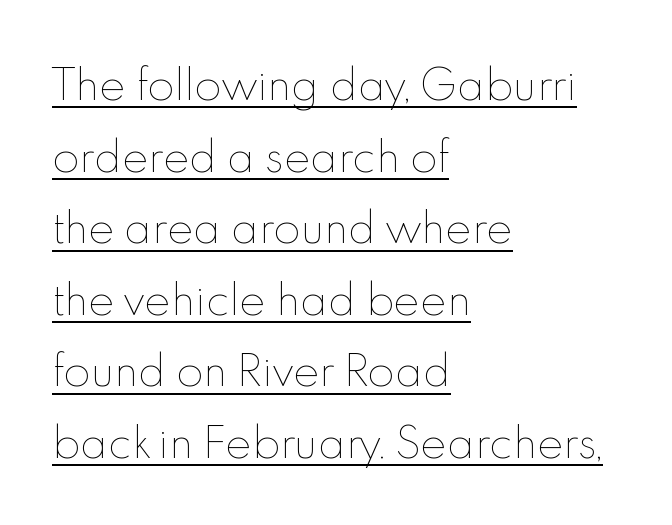
Q: Is the text bold? A: No.
Q: Is the text italic (slanted)? A: No, it is upright.
Q: Is the text underlined? A: Yes.
Q: How is the paragraph aligned? A: Left-aligned.
Q: Is the spacing between letters normal or unusually wide? A: Normal.
Q: Width (condensed, normal, or wide)? A: Normal.
Q: x-height? A: Small.
Q: Monospaced? A: No.
